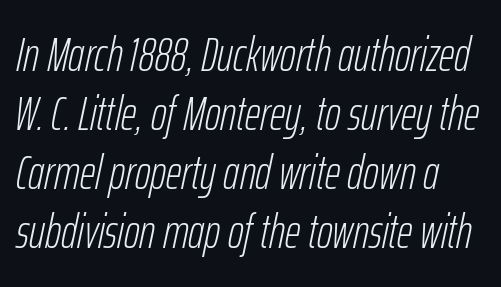
The specimen reads as italic at a glance. The face used here is proportionally spaced, like ordinary book or web type. Nobody touched the tracking dial on this one. No heavy texture on the line: the type isn't bold. Lines of text with bare space underneath.
